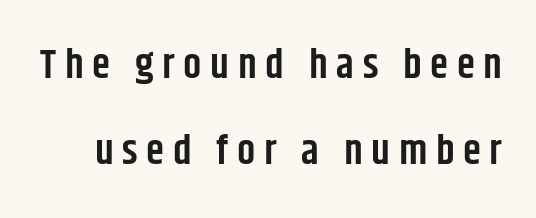
Stems and bowls a touch heavier than normal — semibold. The rendering inserts visible extra space after every character. The face used here is proportionally spaced, like ordinary book or web type. Does the leading feel generous? Absolutely, it's lavish.
